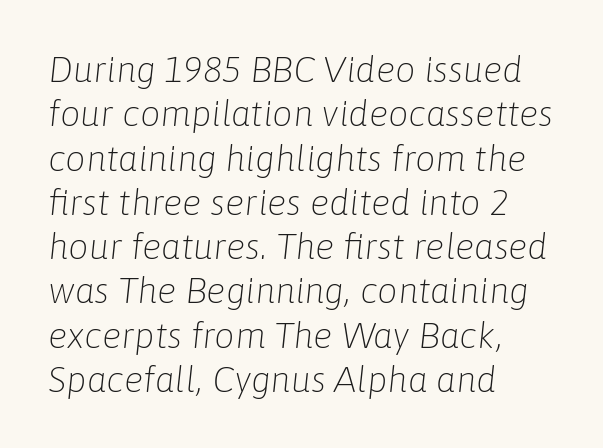
Q: Is the text bold? A: No.
Q: Is the text italic (slanted)? A: Yes, it leans right by about 6 degrees.
Q: Is the text underlined? A: No.
Q: How is the paragraph aligned? A: Left-aligned.
Q: Is the spacing between letters normal or unusually wide? A: Normal.
Q: Width (condensed, normal, or wide)? A: Normal.
Q: Stroke contrast? A: Low.
Q: x-height? A: Medium.
Q: Monospaced? A: No.
